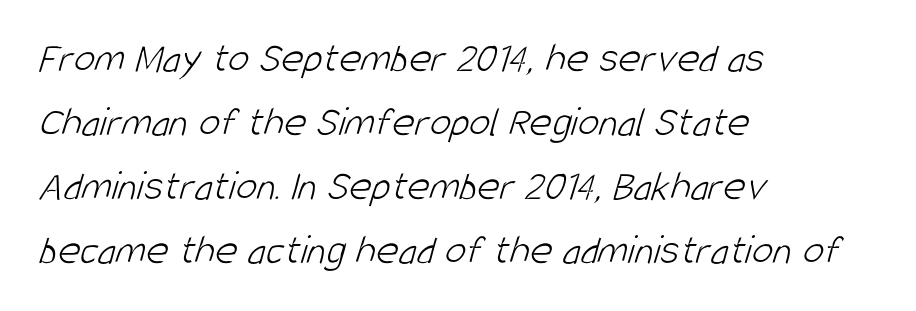
{"serif": "no", "bold": "no", "weight": "light", "width": "condensed", "stroke_contrast": "low", "x_height": "large", "monospaced": "no", "underline": "no", "align": "left", "line_spacing": "normal", "line_spacing_ratio": 1.49, "letter_spacing": "normal", "letter_spacing_em": 0.0, "glyph_px": 43}
